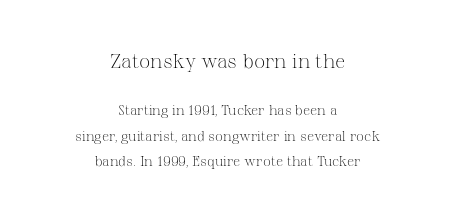
{"italic": "no", "bold": "no", "underline": "no", "align": "center", "line_spacing_ratio": 1.84, "letter_spacing": "normal", "letter_spacing_em": 0.0, "larger_block": "first", "size_ratio": 1.43, "glyph_px": 20}
